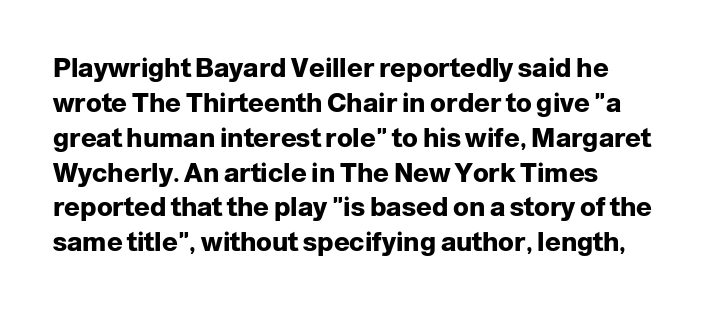
Q: Is the text bold? A: Yes.
Q: Is the text italic (slanted)? A: No, it is upright.
Q: Is the text underlined? A: No.
Q: Is the spacing between letters normal or unusually wide? A: Normal.
Q: Is the spacing between lines tight, normal or loose? A: Normal.
